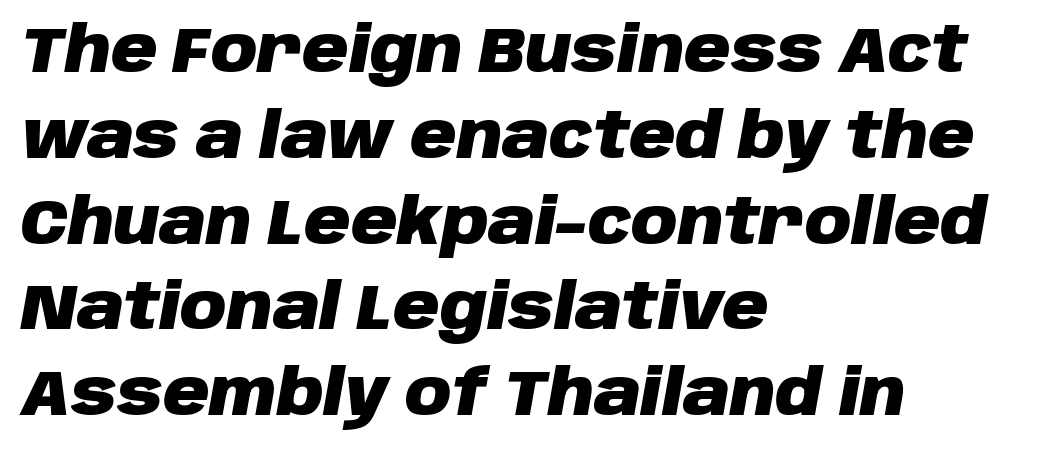
The image shows 64 px heavy type, italic (leaning right); set left-aligned, normal line spacing (1.34x), normal letter spacing, not underlined; low stroke contrast and a large x-height.
